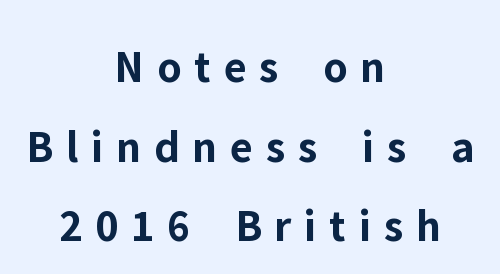
Q: Is the text bold? A: Yes.
Q: Is the text italic (slanted)? A: No, it is upright.
Q: Is the typeface a serif or a sans-serif typeface? A: Sans-serif.
Q: Is the text underlined? A: No.
Q: How is the paragraph aligned? A: Centered.
Q: Is the spacing between letters normal or unusually wide? A: Unusually wide.
Q: Width (condensed, normal, or wide)? A: Normal.
Q: Stroke contrast? A: Low.
Q: x-height? A: Medium.
Q: Monospaced? A: No.
